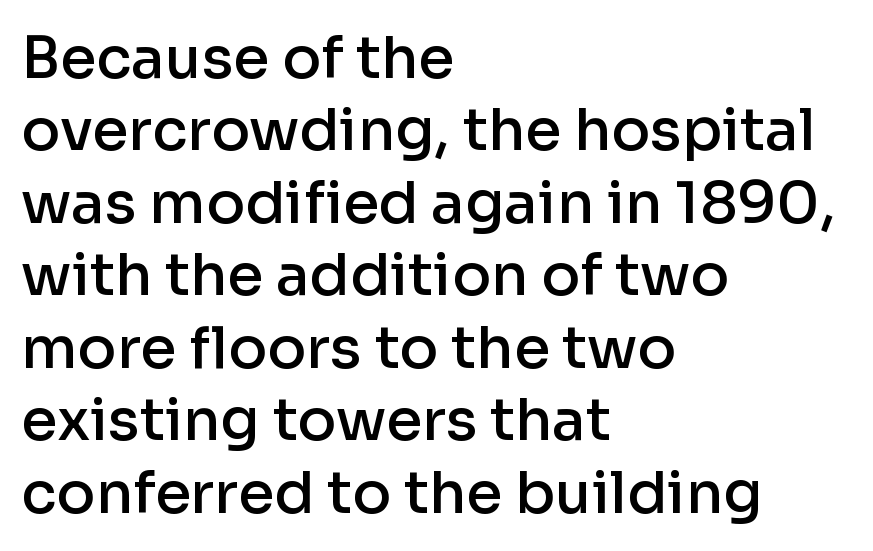
Q: Is the text bold? A: Semi-bold.
Q: Is the text italic (slanted)? A: No, it is upright.
Q: Is the typeface a serif or a sans-serif typeface? A: Sans-serif.
Q: Is the text underlined? A: No.
Q: How is the paragraph aligned? A: Left-aligned.
Q: Is the spacing between letters normal or unusually wide? A: Normal.
Q: Is the spacing between lines tight, normal or loose? A: Normal.
Q: Width (condensed, normal, or wide)? A: Normal.
Q: Stroke contrast? A: Low.
Q: x-height? A: Medium.
Q: Monospaced? A: No.
